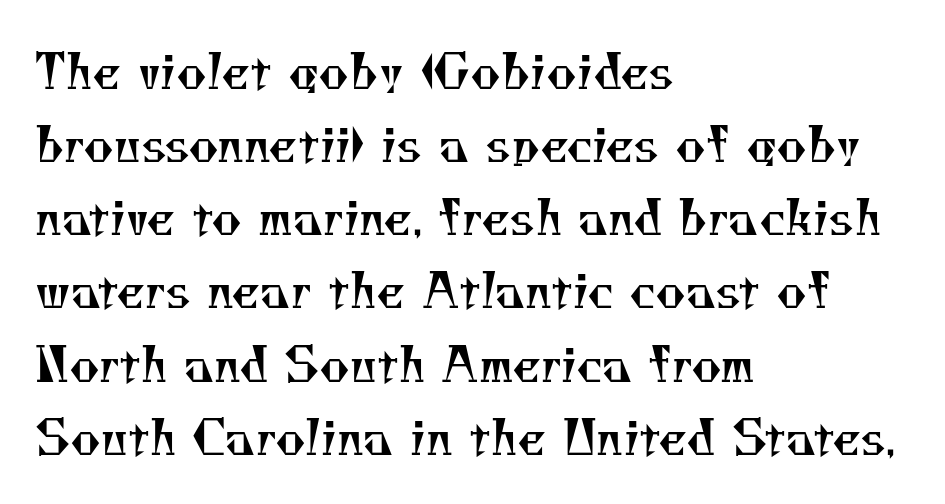
The letters advance in unequal steps, a hallmark of proportional type. Look at the bottom of the vertical strokes: they flare into serifs here. Check under the words: just untouched page. Stroke mass is kept to a normal reading level or below.
